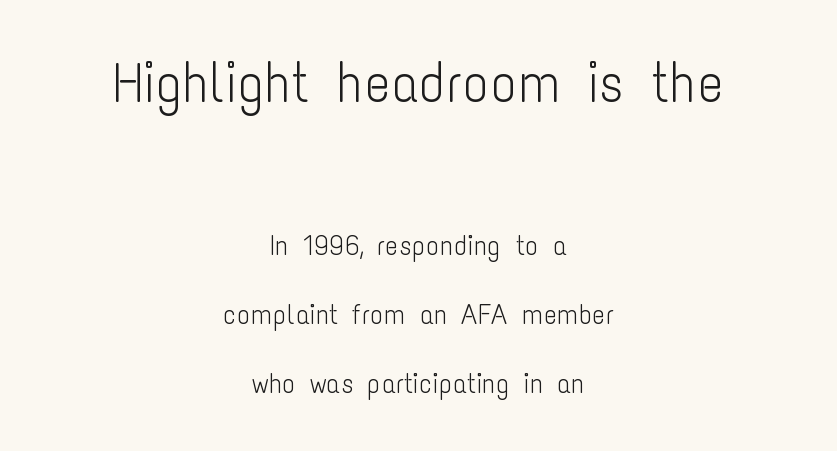
Q: Is the text bold? A: No.
Q: Is the text italic (slanted)? A: No, it is upright.
Q: Is the typeface a serif or a sans-serif typeface? A: Sans-serif.
Q: Is the text underlined? A: No.
Q: How is the paragraph aligned? A: Centered.
Q: Is the spacing between letters normal or unusually wide? A: Normal.
Q: Is the spacing between lines tight, normal or loose? A: Loose.
Q: Which block of text is set in a larger size, the first (top) or the second (bottom)? A: The first (top) one.
Q: Width (condensed, normal, or wide)? A: Condensed.
Q: Stroke contrast? A: Low.
Q: x-height? A: Medium.
Q: Monospaced? A: No.
